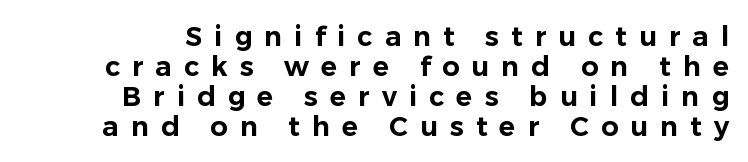
{"italic": "no", "underline": "no", "line_spacing": "tight", "line_spacing_ratio": 1.11, "letter_spacing": "wide", "letter_spacing_em": 0.45, "glyph_px": 27}
